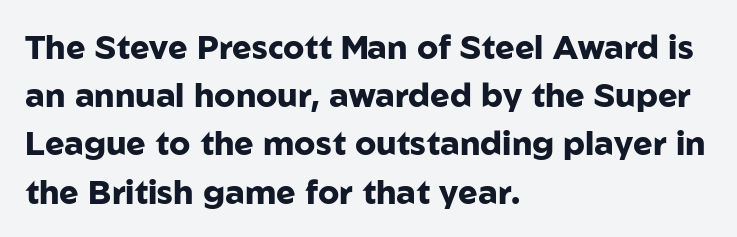
{"serif": "no", "italic": "no", "bold": "yes", "weight": "heavy", "width": "normal", "stroke_contrast": "low", "x_height": "medium", "monospaced": "no", "underline": "no", "align": "left", "line_spacing": "normal", "line_spacing_ratio": 1.46, "letter_spacing": "normal", "letter_spacing_em": 0.0, "glyph_px": 33}
